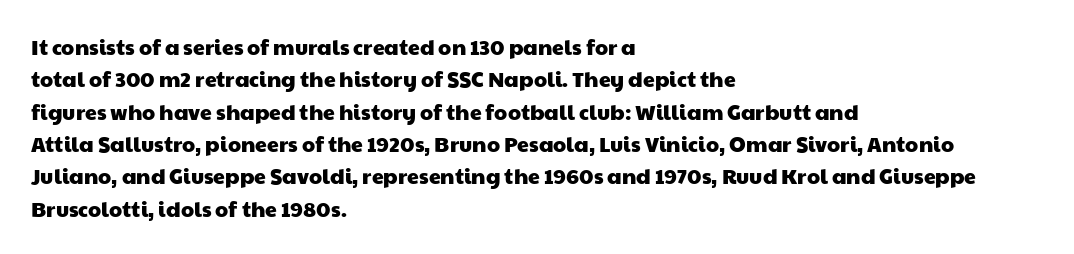
{"underline": "no", "align": "left", "line_spacing": "normal", "line_spacing_ratio": 1.54, "letter_spacing": "normal", "letter_spacing_em": 0.0, "glyph_px": 21}
